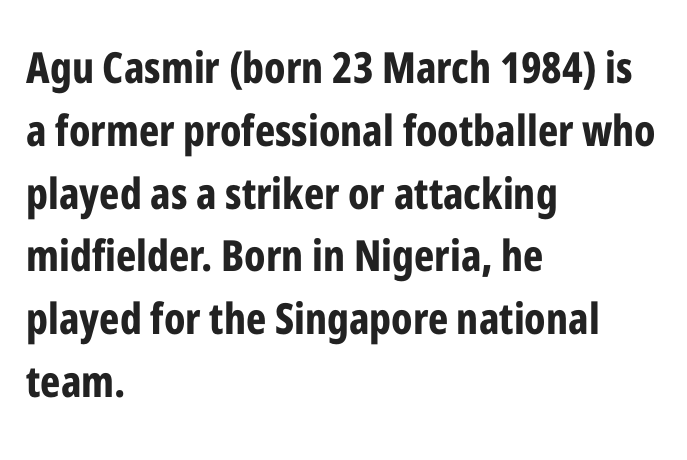
Q: Is the text bold? A: Yes.
Q: Is the text italic (slanted)? A: No, it is upright.
Q: Is the typeface a serif or a sans-serif typeface? A: Sans-serif.
Q: Is the text underlined? A: No.
Q: How is the paragraph aligned? A: Left-aligned.
Q: Is the spacing between letters normal or unusually wide? A: Normal.
Q: Is the spacing between lines tight, normal or loose? A: Normal.
Q: Width (condensed, normal, or wide)? A: Condensed.
Q: Stroke contrast? A: Low.
Q: x-height? A: Medium.
Q: Monospaced? A: No.
